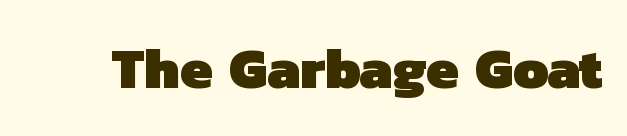
The image shows 57 px heavy sans-serif type; set normal letter spacing, not underlined; low stroke contrast and a medium x-height.
